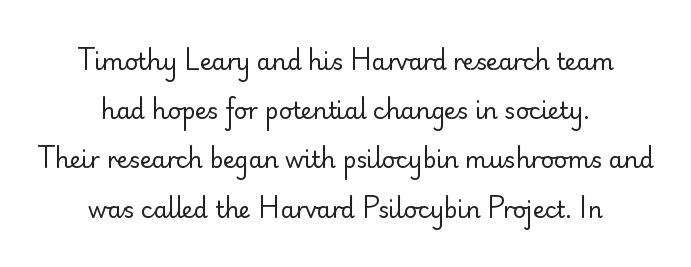
The image shows 23 px text type, upright; set centered, loose line spacing (2.14x), normal letter spacing, not underlined.
